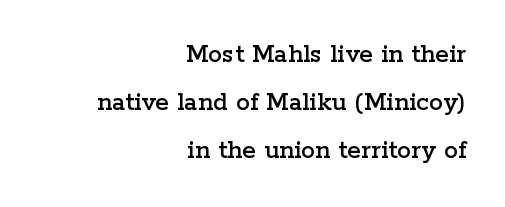
A roman cut, with each character standing at attention. Tracking value appears to be zero — textbook default spacing. Each letter keeps its own natural width here, so spacing adapts to shape. The zone under the glyphs is completely vacant. This is serif lettering, the kind often seen in printed books. A student would call this right alignment; a typographer would say flush right, rag left.
